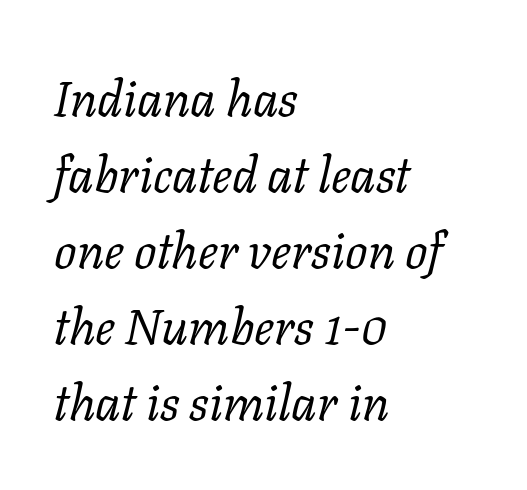
{"serif": "yes", "italic": "yes", "lean": "right", "slant_degrees": 11, "bold": "no", "weight": "regular", "width": "normal", "stroke_contrast": "low", "x_height": "medium", "monospaced": "no", "underline": "no", "align": "left", "line_spacing": "normal", "line_spacing_ratio": 1.52, "letter_spacing": "normal", "letter_spacing_em": 0.0, "glyph_px": 50}
